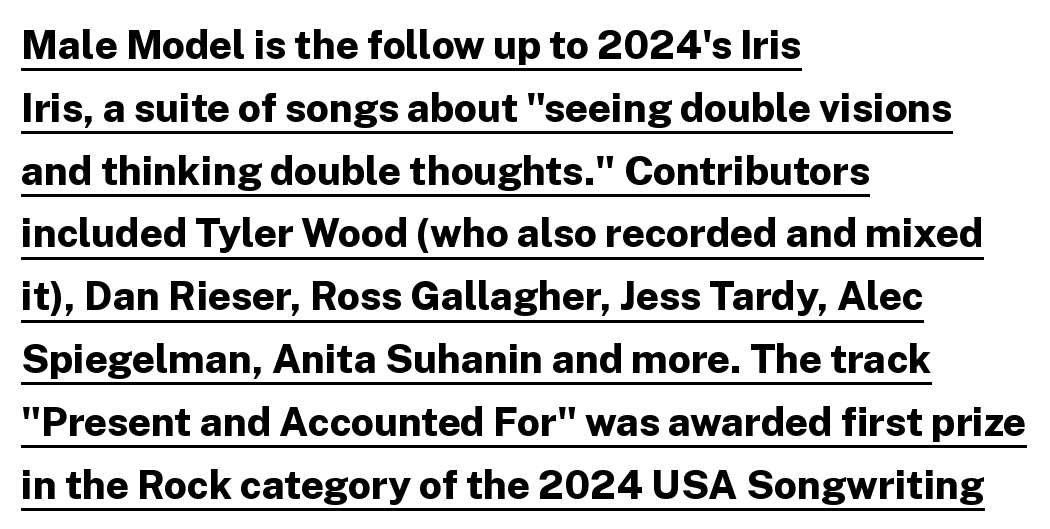
The image shows 40 px bold sans-serif type, upright; set left-aligned, normal line spacing (1.57x), normal letter spacing, underlined; low stroke contrast and a medium x-height.
